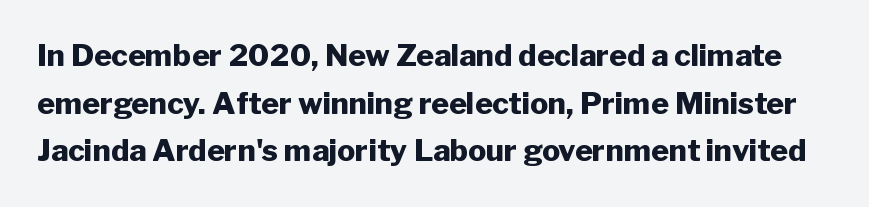
{"serif": "no", "italic": "no", "bold": "yes", "weight": "heavy", "width": "normal", "stroke_contrast": "low", "x_height": "medium", "monospaced": "no", "underline": "no", "line_spacing": "normal", "line_spacing_ratio": 1.59, "letter_spacing": "normal", "letter_spacing_em": 0.0, "glyph_px": 30}
